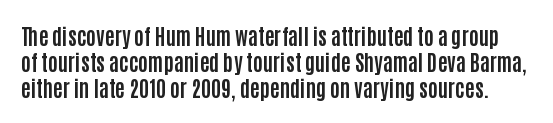
Q: Is the text bold? A: Yes.
Q: Is the text italic (slanted)? A: No, it is upright.
Q: Is the text underlined? A: No.
Q: Is the spacing between letters normal or unusually wide? A: Normal.
